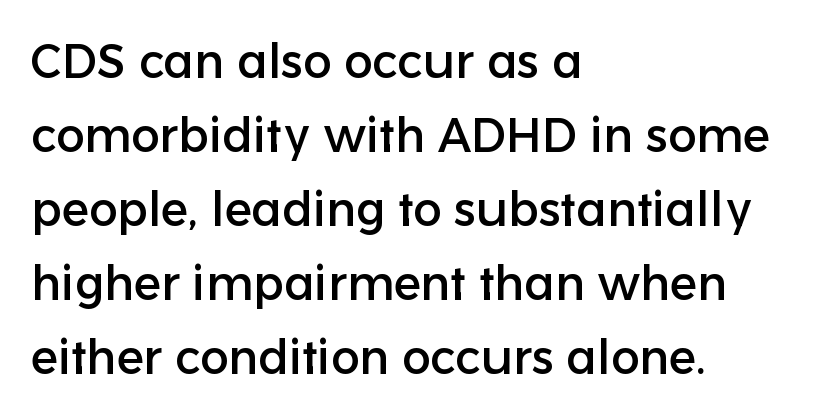
{"serif": "no", "italic": "no", "width": "normal", "stroke_contrast": "low", "x_height": "medium", "monospaced": "no", "underline": "no", "align": "left", "line_spacing": "normal", "line_spacing_ratio": 1.54, "letter_spacing": "normal", "letter_spacing_em": 0.0, "glyph_px": 48}
